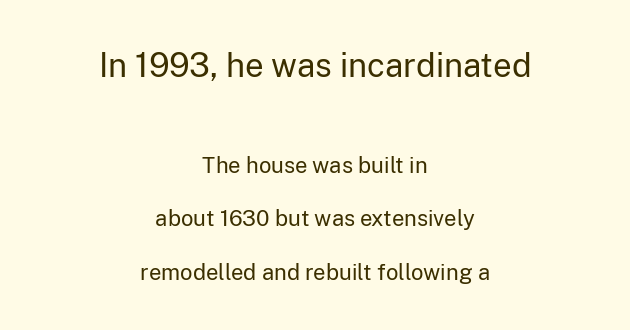
{"serif": "no", "italic": "no", "bold": "no", "weight": "regular", "width": "normal", "stroke_contrast": "low", "x_height": "medium", "monospaced": "no", "underline": "no", "align": "center", "line_spacing": "loose", "line_spacing_ratio": 2.43, "letter_spacing": "normal", "letter_spacing_em": 0.0, "larger_block": "first", "size_ratio": 1.5, "glyph_px": 33}
